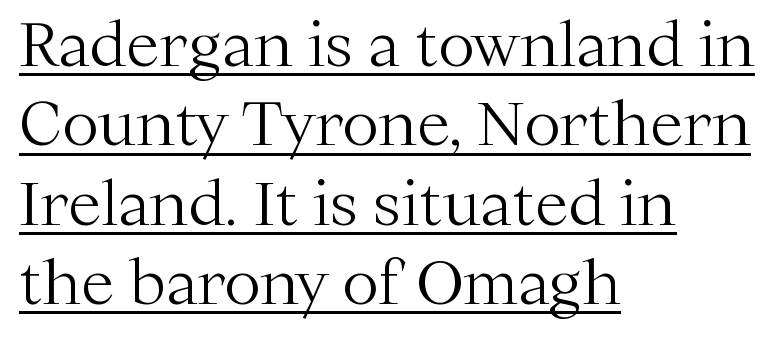
These lines are composed in type with serifs. Notice how a bar underscores the lettering throughout. The block of text has a typical density, with ordinary space between rows. The letters stand straight up with perfectly vertical stems.
